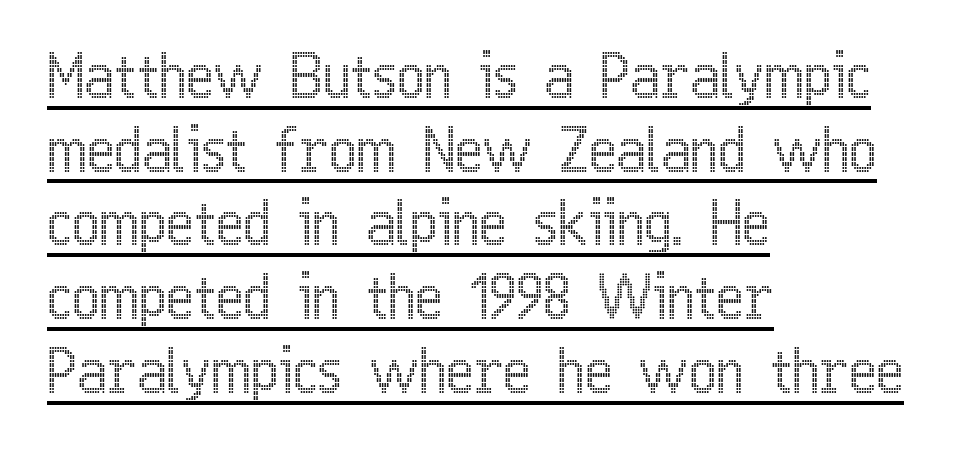
{"italic": "no", "width": "condensed", "x_height": "medium", "monospaced": "no", "underline": "yes", "align": "left", "line_spacing": "normal", "line_spacing_ratio": 1.25, "letter_spacing": "normal", "letter_spacing_em": 0.0, "glyph_px": 59}
